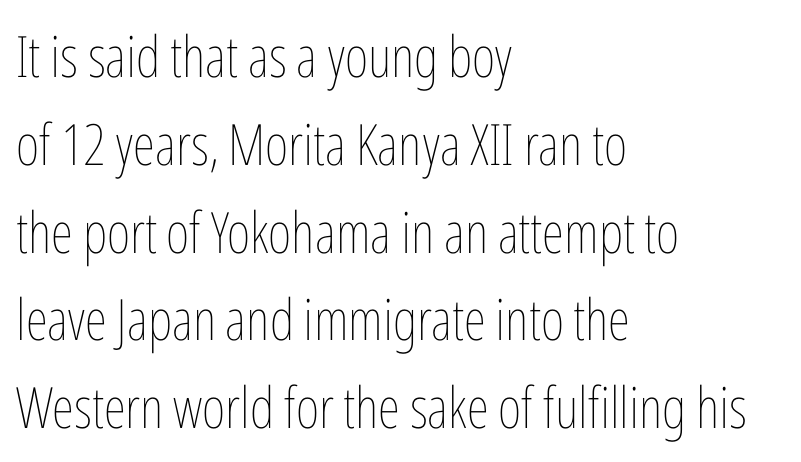
Proportional: the letters do not fall into vertical columns. The horizontal fit of the characters is conventional and even. Descender tails drop into unmarked territory. The typography opts for an upright posture over an oblique one. Teacher's note: observe the even left margin — that is flush-left alignment.
